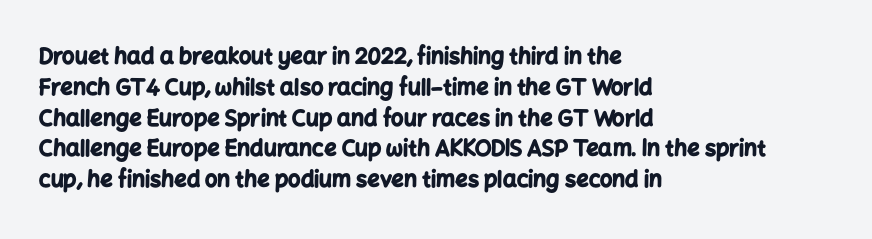
Q: Is the text bold? A: Yes.
Q: Is the text italic (slanted)? A: No, it is upright.
Q: Is the text underlined? A: No.
Q: How is the paragraph aligned? A: Left-aligned.
Q: Is the spacing between letters normal or unusually wide? A: Normal.
Q: Is the spacing between lines tight, normal or loose? A: Normal.
